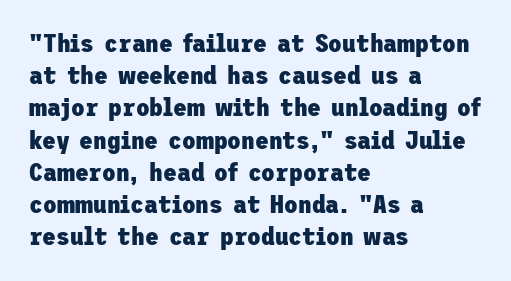
Q: Is the text bold? A: Yes.
Q: Is the text italic (slanted)? A: No, it is upright.
Q: Is the text underlined? A: No.
Q: How is the paragraph aligned? A: Left-aligned.
Q: Is the spacing between letters normal or unusually wide? A: Normal.
Q: Is the spacing between lines tight, normal or loose? A: Normal.
